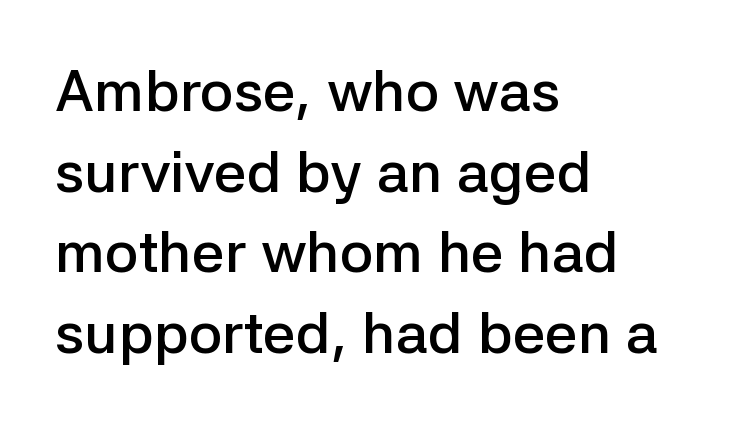
{"serif": "no", "italic": "no", "bold": "semi", "weight": "semibold", "width": "normal", "stroke_contrast": "low", "x_height": "medium", "monospaced": "no", "underline": "no", "align": "left", "line_spacing": "normal", "line_spacing_ratio": 1.39, "letter_spacing": "normal", "letter_spacing_em": 0.0, "glyph_px": 58}
